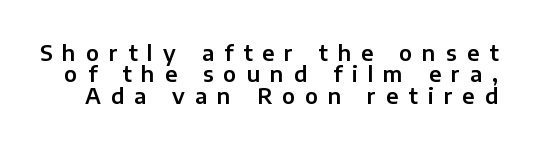
{"italic": "no", "underline": "no", "line_spacing": "tight", "line_spacing_ratio": 1.02, "letter_spacing": "wide", "letter_spacing_em": 0.48, "glyph_px": 21}
